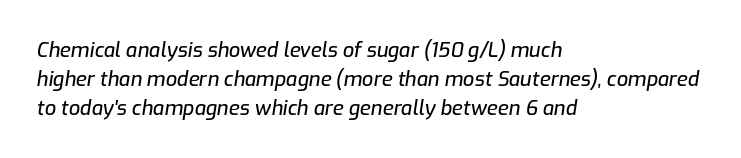
Style check: oblique. The letters sit at their default tracking, neither squeezed nor spread. A bare baseline throughout the passage. Leftover space on each line is placed entirely after the last word.
